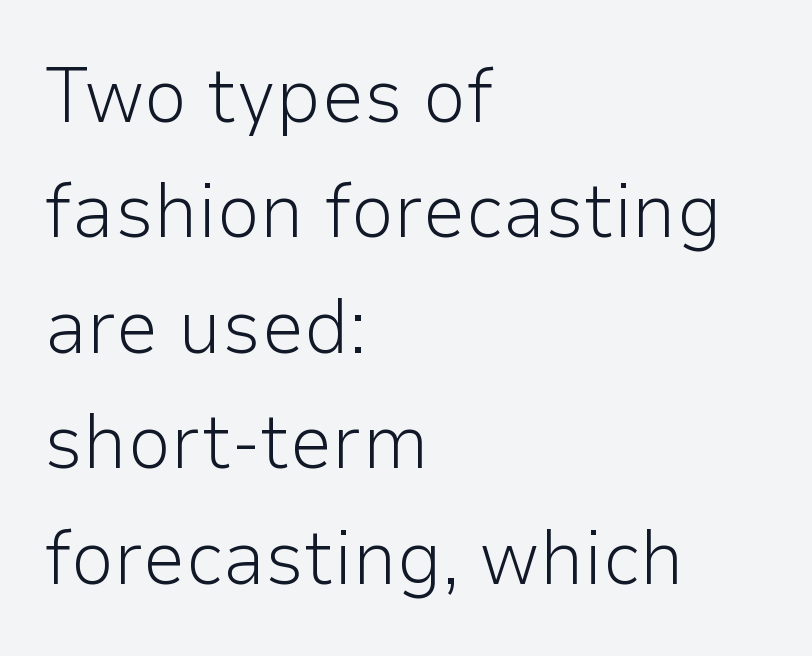
One-word summary of the alignment: left. The axis of the letterforms is exactly vertical. These lines are rendered in a variable-pitch font. The gaps between neighbouring characters are ordinary and unremarkable. The space directly below the letters is spotless.
